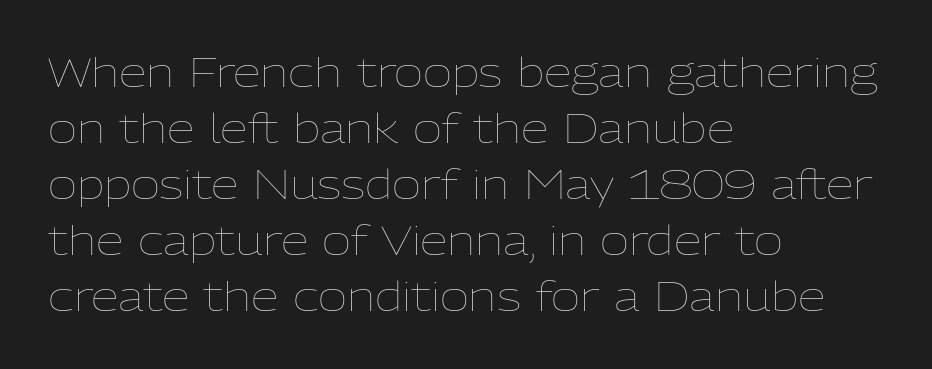
Spacing verdict: proportional, widths tailored to each character. Left-aligned paragraph, ragged on the right. What's the leading like? Ordinary, nothing unusual. Each word holds together tightly as a unit, with standard inter-letter gaps. The space beneath each line is pristine and unruled.
